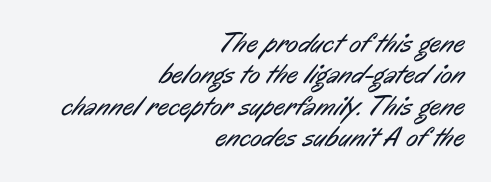
The image shows 28 px regular-weight, condensed sans-serif type; set right-aligned, tight line spacing (1.12x), normal letter spacing, not underlined; low stroke contrast and a medium x-height.
